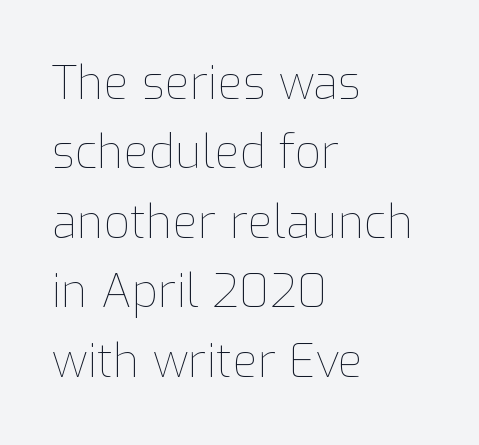
The image shows 46 px thin type, upright; set left-aligned, normal line spacing (1.51x), normal letter spacing, not underlined; low stroke contrast and a medium x-height.
